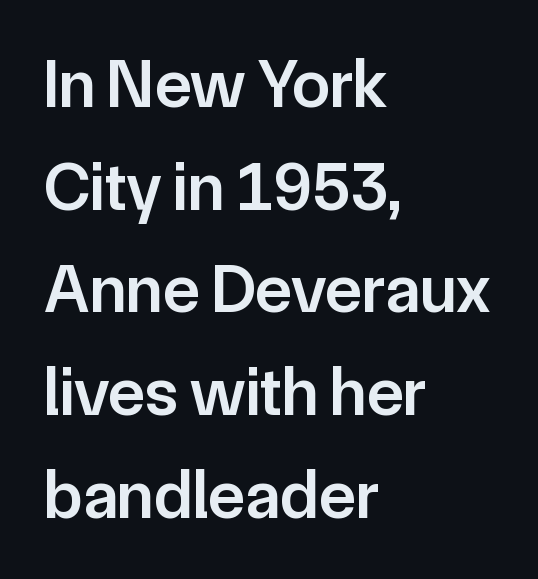
The image shows 68 px semibold sans-serif type, upright; set left-aligned, normal line spacing (1.51x), normal letter spacing, not underlined; low stroke contrast and a medium x-height.
